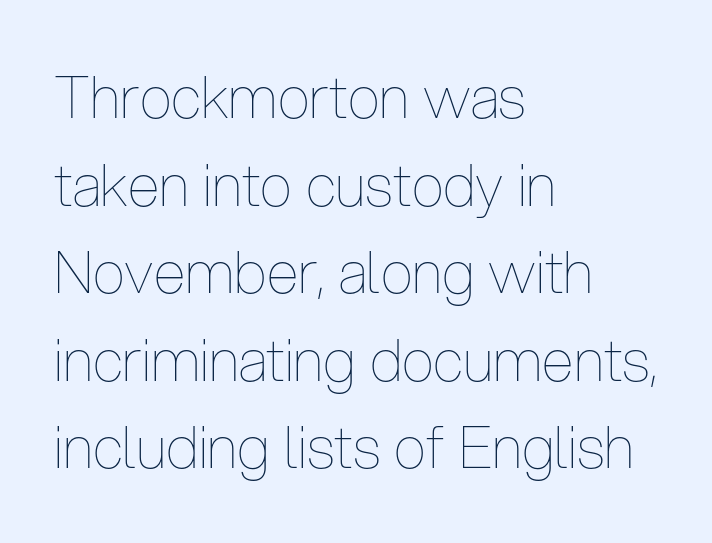
These lines are rendered in a variable-pitch font. No extra ink here — the face is not bold. The type sits square on the baseline with zero lean. Descender tails drop into unmarked territory.
